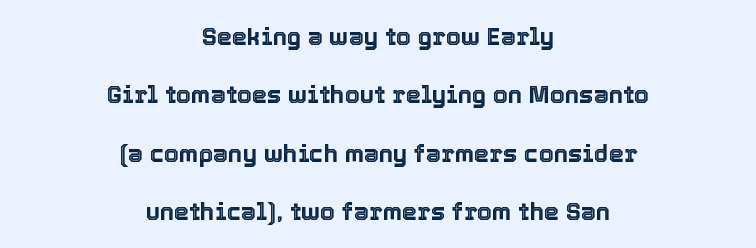
The image shows 24 px text type, upright; set centered, loose line spacing (2.43x), normal letter spacing, not underlined.
